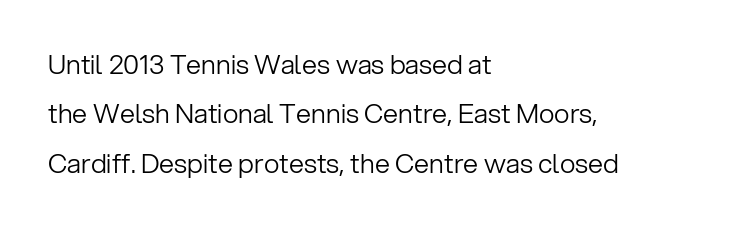
The image shows 27 px text type, upright; set left-aligned, line spacing 1.83x, normal letter spacing, not underlined.
